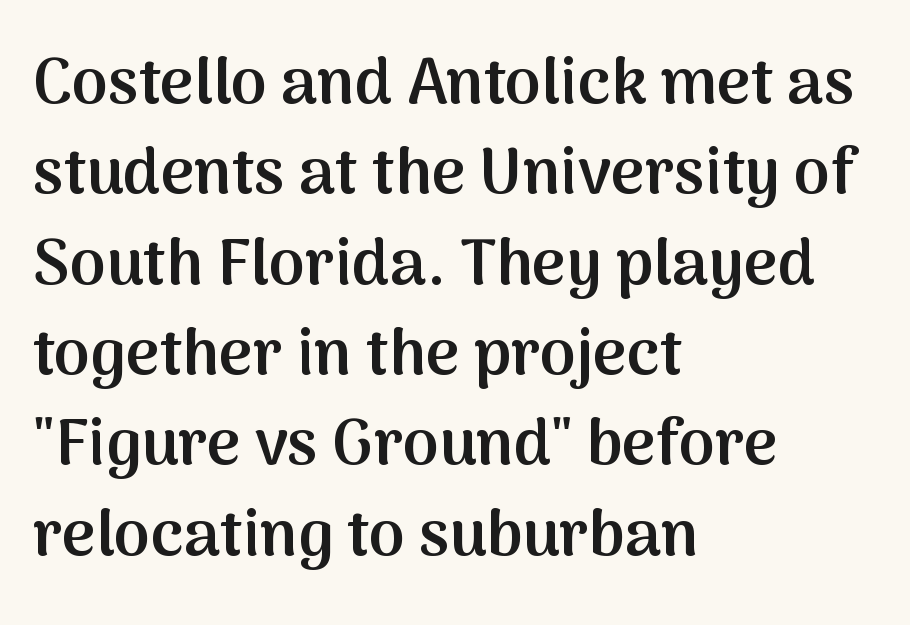
Q: Is the text bold? A: Semi-bold.
Q: Is the text italic (slanted)? A: No, it is upright.
Q: Is the typeface a serif or a sans-serif typeface? A: Sans-serif.
Q: Is the text underlined? A: No.
Q: How is the paragraph aligned? A: Left-aligned.
Q: Is the spacing between letters normal or unusually wide? A: Normal.
Q: Is the spacing between lines tight, normal or loose? A: Normal.
Q: Width (condensed, normal, or wide)? A: Normal.
Q: Stroke contrast? A: Medium.
Q: x-height? A: Medium.
Q: Monospaced? A: No.
